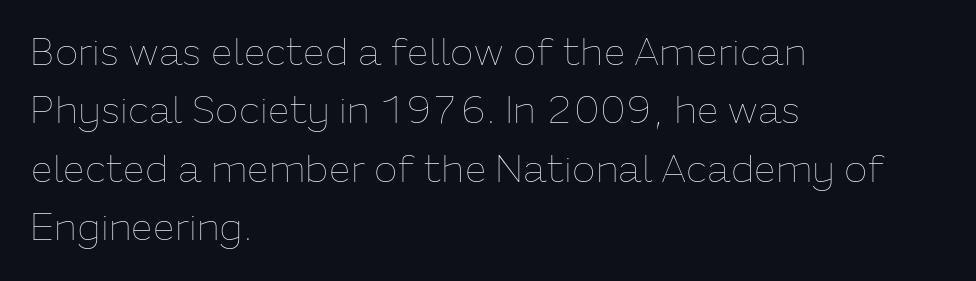
Q: Is the text bold? A: No.
Q: Is the text italic (slanted)? A: No, it is upright.
Q: Is the text underlined? A: No.
Q: How is the paragraph aligned? A: Left-aligned.
Q: Is the spacing between letters normal or unusually wide? A: Normal.
Q: Is the spacing between lines tight, normal or loose? A: Normal.
Q: Width (condensed, normal, or wide)? A: Normal.
Q: Stroke contrast? A: Low.
Q: x-height? A: Medium.
Q: Monospaced? A: No.
